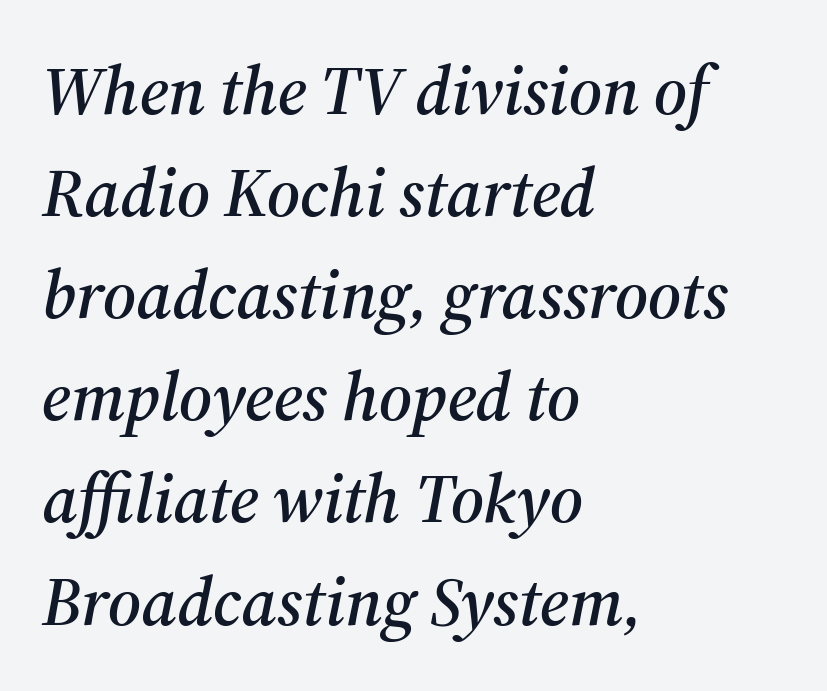
{"serif": "yes", "italic": "yes", "lean": "right", "slant_degrees": 12, "width": "normal", "stroke_contrast": "medium", "x_height": "medium", "monospaced": "no", "underline": "no", "align": "left", "line_spacing": "normal", "line_spacing_ratio": 1.48, "letter_spacing": "normal", "letter_spacing_em": 0.0, "glyph_px": 69}
